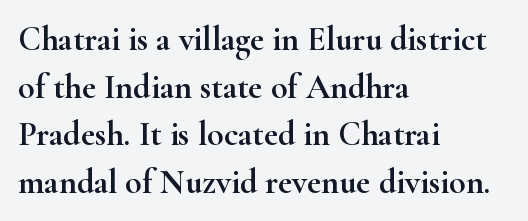
{"serif": "yes", "italic": "no", "width": "wide", "stroke_contrast": "high", "x_height": "small", "monospaced": "no", "underline": "no", "align": "left", "line_spacing": "normal", "line_spacing_ratio": 1.4, "letter_spacing": "normal", "letter_spacing_em": 0.0, "glyph_px": 34}
